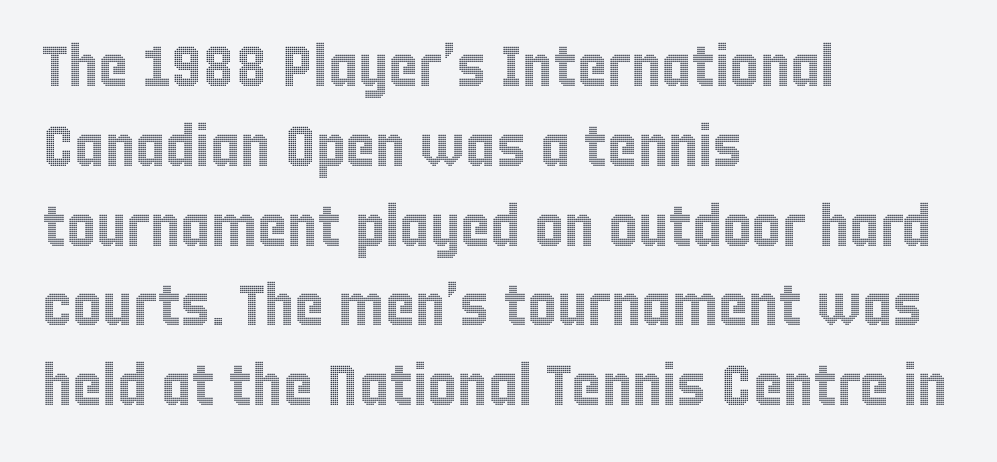
{"italic": "no", "width": "condensed", "x_height": "large", "monospaced": "no", "underline": "no", "align": "left", "line_spacing": "normal", "line_spacing_ratio": 1.4, "letter_spacing": "normal", "letter_spacing_em": 0.0, "glyph_px": 57}
